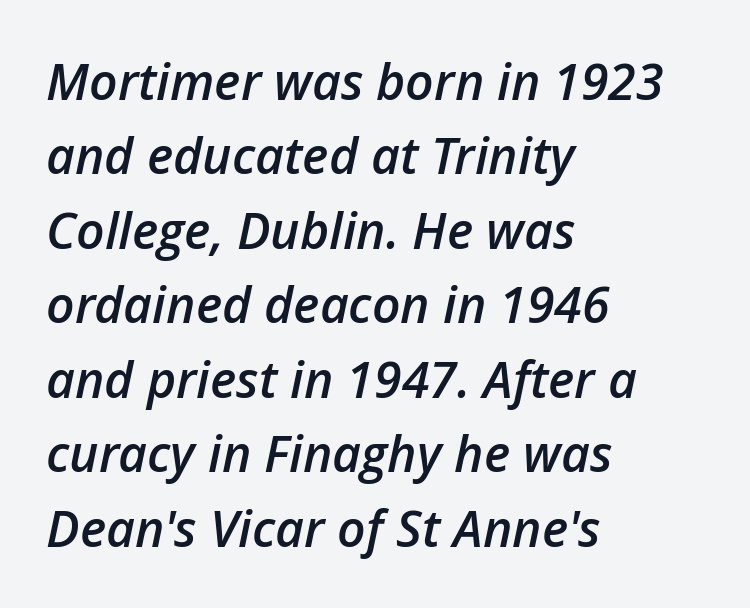
What's the leading like? Ordinary, nothing unusual. Think of a printed novel: that variable character pitch is what you see here. All the whitespace from short lines collects on the right. The gaps between neighbouring characters are ordinary and unremarkable. Typesetter's note: demi weight, one step under bold.
